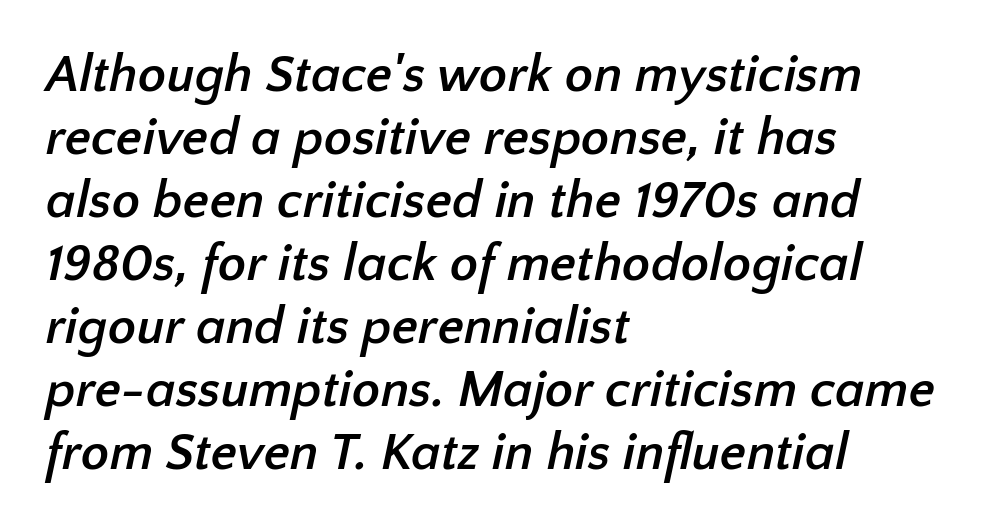
The glyphs have the mass of a bold cut. Quick note: underline off. Teacher's note: observe the even left margin — that is flush-left alignment. The characters display no serif detailing; their extremities are plain.
